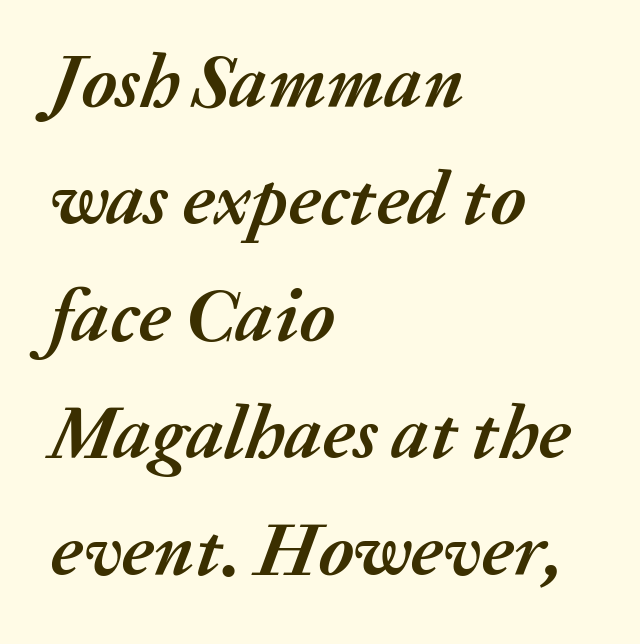
{"italic": "yes", "lean": "right", "slant_degrees": 20, "bold": "yes", "weight": "semibold", "width": "normal", "stroke_contrast": "medium", "x_height": "medium", "monospaced": "no", "underline": "no", "align": "left", "line_spacing": "normal", "line_spacing_ratio": 1.56, "letter_spacing": "normal", "letter_spacing_em": 0.0, "glyph_px": 75}
